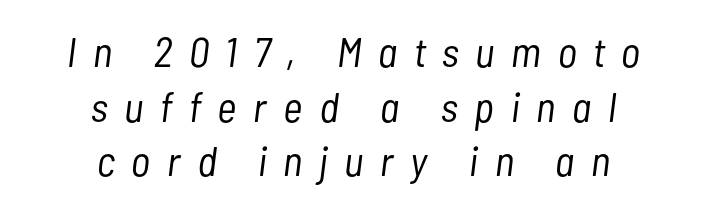
The image shows 42 px light, condensed type, italic (leaning right); set centered, normal line spacing (1.3x), unusually wide letter spacing (+0.4 em), not underlined; low stroke contrast and a medium x-height.
